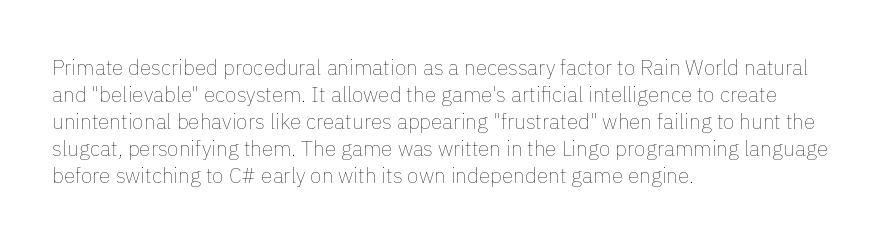
Q: Is the text bold? A: No.
Q: Is the text italic (slanted)? A: No, it is upright.
Q: Is the text underlined? A: No.
Q: How is the paragraph aligned? A: Left-aligned.
Q: Is the spacing between letters normal or unusually wide? A: Normal.
Q: Is the spacing between lines tight, normal or loose? A: Normal.
